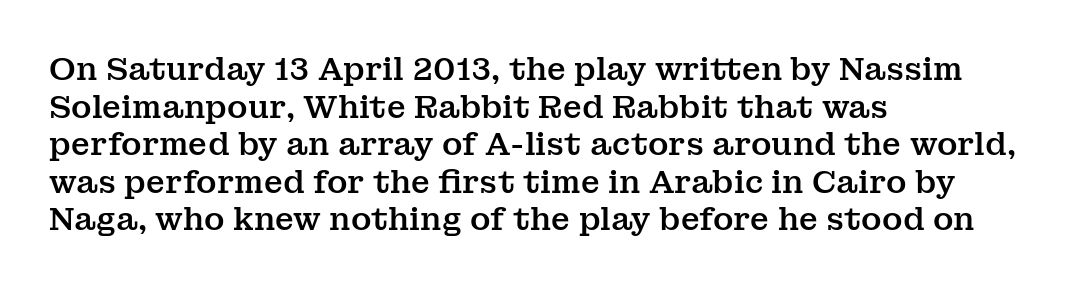
Line starts are locked; line ends wander. Check under the words: just untouched page. Character widths vary here, with narrow letters taking less room than wide ones. Regarding serifs, this sample has them. Posture: straight, roman, zero tilt.
